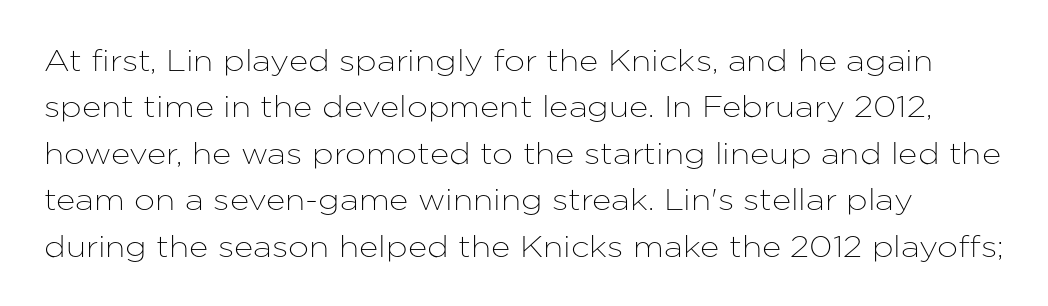
{"serif": "no", "italic": "no", "width": "normal", "stroke_contrast": "low", "x_height": "medium", "monospaced": "no", "underline": "no", "line_spacing": "normal", "line_spacing_ratio": 1.55, "letter_spacing": "normal", "letter_spacing_em": 0.0, "glyph_px": 30}
